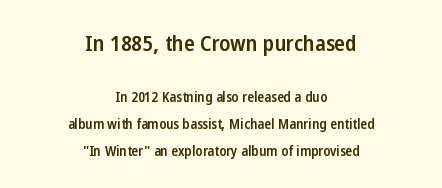
{"italic": "no", "bold": "semi", "underline": "no", "align": "center", "line_spacing": "loose", "line_spacing_ratio": 1.92, "letter_spacing": "normal", "letter_spacing_em": 0.0, "larger_block": "first", "size_ratio": 1.57, "glyph_px": 22}
